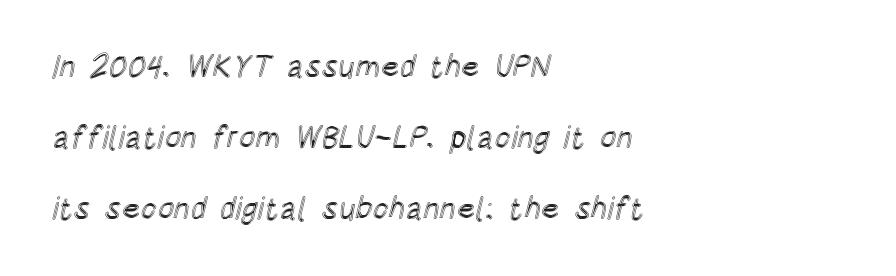
Q: Is the text italic (slanted)? A: Yes.
Q: Is the text underlined? A: No.
Q: How is the paragraph aligned? A: Left-aligned.
Q: Is the spacing between letters normal or unusually wide? A: Normal.
Q: Is the spacing between lines tight, normal or loose? A: Loose.
Q: Width (condensed, normal, or wide)? A: Condensed.
Q: x-height? A: Large.
Q: Monospaced? A: No.
